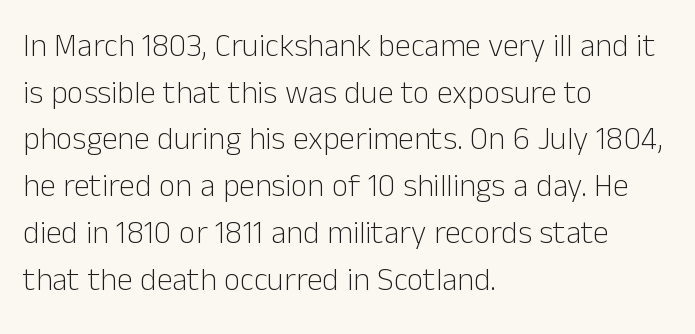
Note the varied advance widths — an 'i' is clearly narrower than an 'm'. One glance says typical: line gaps are just what's usual. The letters look calm and open, with moderate or lighter stems. The gaps between neighbouring characters are ordinary and unremarkable. This is sans-serif lettering, the kind often seen on screens and signage. Line starts are locked; line ends wander.
